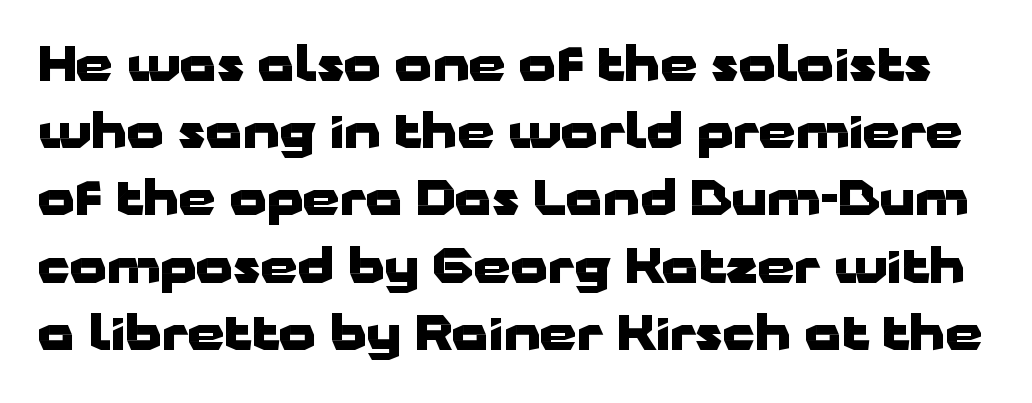
{"serif": "no", "italic": "no", "bold": "yes", "weight": "heavy", "width": "wide", "stroke_contrast": "low", "x_height": "medium", "monospaced": "no", "underline": "no", "line_spacing": "normal", "line_spacing_ratio": 1.43, "letter_spacing": "normal", "letter_spacing_em": 0.0, "glyph_px": 47}
